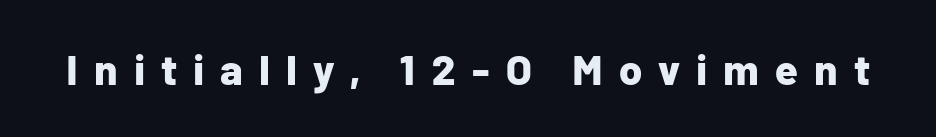
The image shows 42 px bold sans-serif type, upright; set unusually wide letter spacing (+0.38 em), not underlined; low stroke contrast and a medium x-height.
